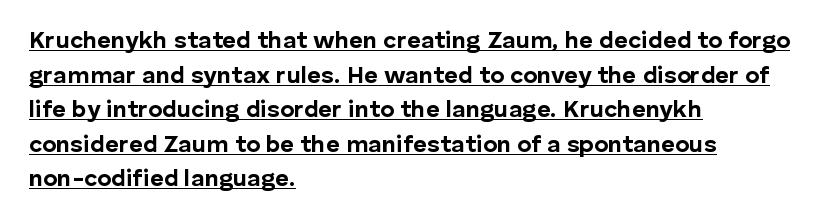
{"italic": "no", "bold": "yes", "underline": "yes", "align": "left", "line_spacing": "normal", "line_spacing_ratio": 1.44, "letter_spacing": "normal", "letter_spacing_em": 0.0, "glyph_px": 24}
